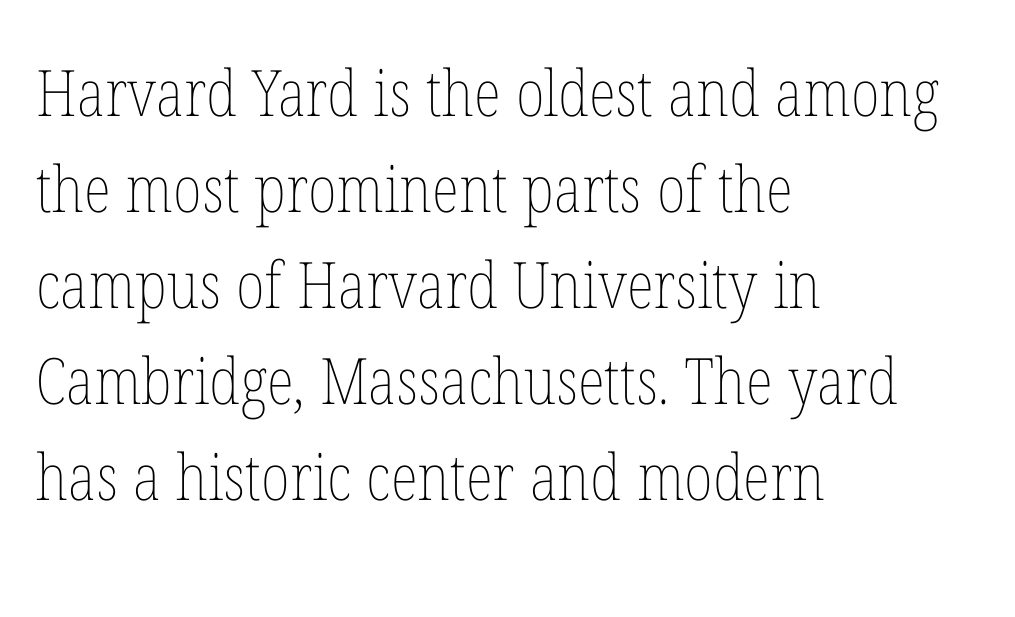
The image shows 64 px thin, condensed type, upright; set left-aligned, normal line spacing (1.5x), normal letter spacing, not underlined; low stroke contrast and a medium x-height.
